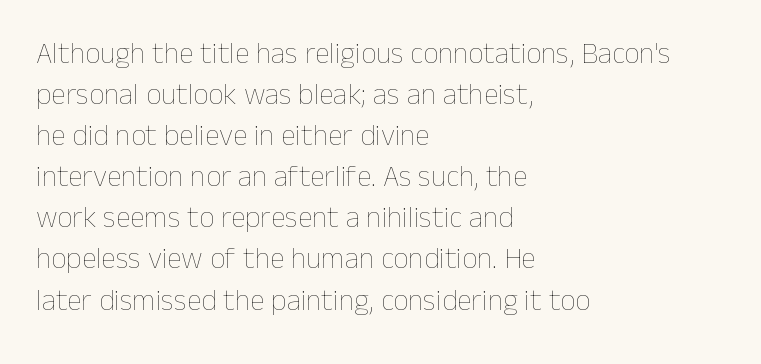
The paragraph shown leans on its left margin. This rendering features lettering with no underline. A typesetter would call this proportional, since set widths differ per character. Weight class: somewhere from thin through regular. Caption: standard tracking, unaltered. Rendered with straight, roman letterforms.
